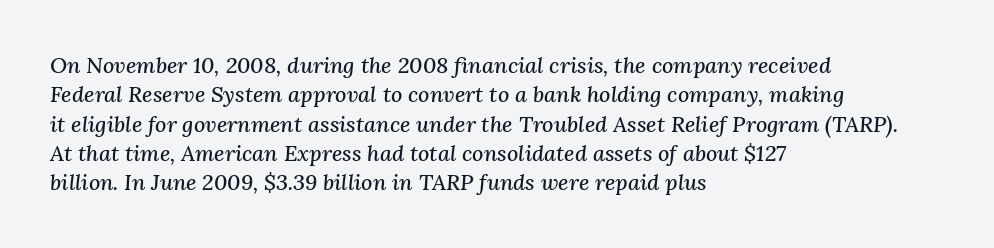
The image shows 22 px text type, italic (leaning right); set left-aligned, normal line spacing (1.33x), normal letter spacing, not underlined.
